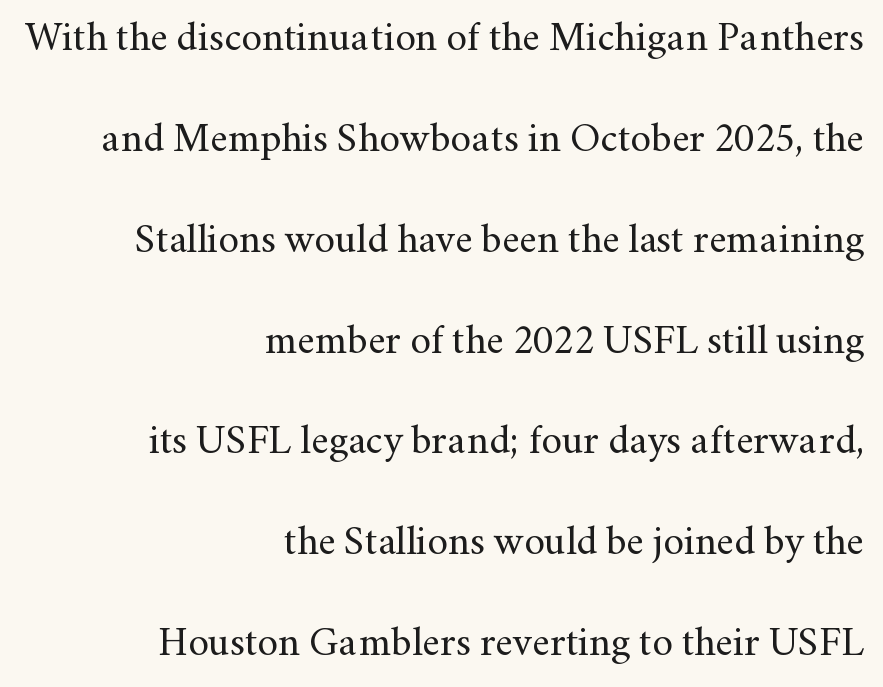
{"serif": "yes", "italic": "no", "bold": "no", "weight": "regular", "width": "normal", "stroke_contrast": "medium", "x_height": "small", "monospaced": "no", "underline": "no", "align": "right", "line_spacing": "loose", "line_spacing_ratio": 2.46, "letter_spacing": "normal", "letter_spacing_em": 0.0, "glyph_px": 41}
